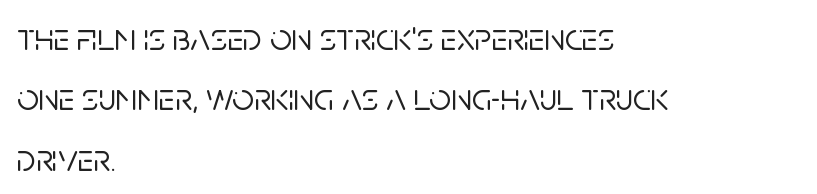
Q: Is the text italic (slanted)? A: No, it is upright.
Q: Is the typeface a serif or a sans-serif typeface? A: Sans-serif.
Q: Is the text underlined? A: No.
Q: How is the paragraph aligned? A: Left-aligned.
Q: Is the spacing between letters normal or unusually wide? A: Normal.
Q: Is the spacing between lines tight, normal or loose? A: Normal.
Q: Width (condensed, normal, or wide)? A: Normal.
Q: Stroke contrast? A: Low.
Q: x-height? A: Large.
Q: Monospaced? A: No.
